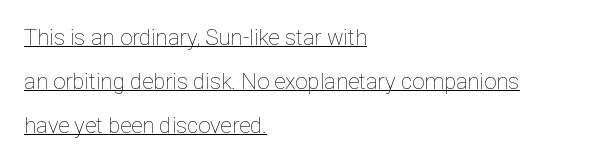
When letters stand straight like this, we call the style roman or upright. Weight: regular or lighter. The rendering uses the underline text-decoration. Is there much room between lines? Yes — plenty of vertical air separates them.
